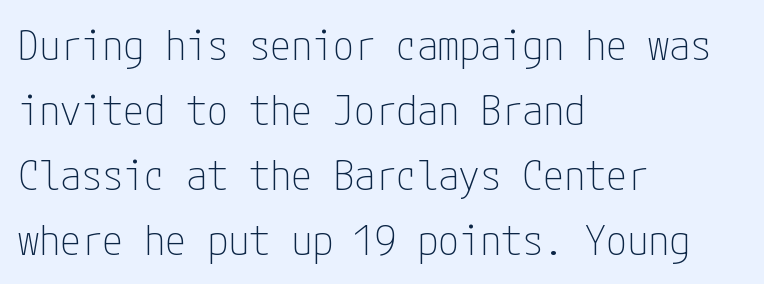
Q: Is the text bold? A: No.
Q: Is the text italic (slanted)? A: No, it is upright.
Q: Is the typeface a serif or a sans-serif typeface? A: Sans-serif.
Q: Is the text underlined? A: No.
Q: How is the paragraph aligned? A: Left-aligned.
Q: Is the spacing between letters normal or unusually wide? A: Normal.
Q: Is the spacing between lines tight, normal or loose? A: Normal.
Q: Width (condensed, normal, or wide)? A: Condensed.
Q: Stroke contrast? A: Low.
Q: x-height? A: Medium.
